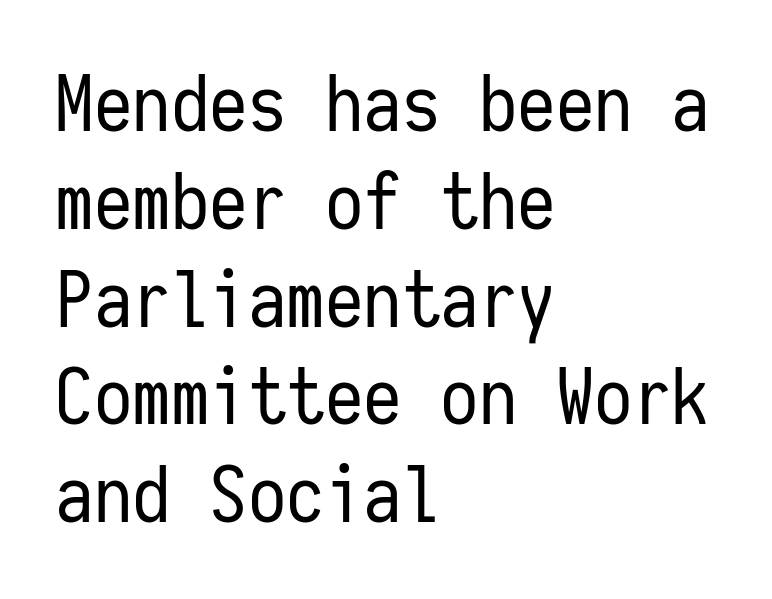
A sans-serif font was chosen for this passage. Looks like terminal output: every glyph gets an equal slot. The text block is weighted toward the left margin, trailing off unevenly rightward. Unmarked baselines from the first word to the last. Leading: standard.
